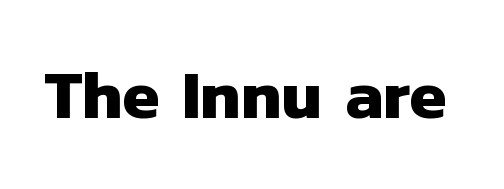
Q: Is the text bold? A: Yes.
Q: Is the typeface a serif or a sans-serif typeface? A: Sans-serif.
Q: Is the text underlined? A: No.
Q: Is the spacing between letters normal or unusually wide? A: Normal.
Q: Width (condensed, normal, or wide)? A: Normal.
Q: Stroke contrast? A: Low.
Q: x-height? A: Medium.
Q: Monospaced? A: No.
